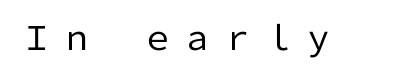
Q: Is the text bold? A: No.
Q: Is the text italic (slanted)? A: No, it is upright.
Q: Is the typeface a serif or a sans-serif typeface? A: Sans-serif.
Q: Is the text underlined? A: No.
Q: Is the spacing between letters normal or unusually wide? A: Unusually wide.
Q: Width (condensed, normal, or wide)? A: Normal.
Q: Stroke contrast? A: Low.
Q: x-height? A: Medium.
Q: Monospaced? A: No.
